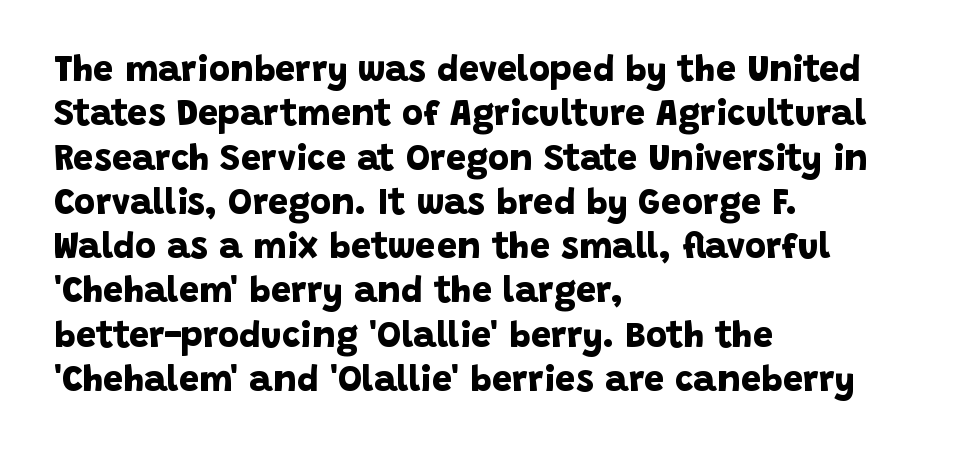
Q: Is the text bold? A: Yes.
Q: Is the typeface a serif or a sans-serif typeface? A: Sans-serif.
Q: Is the text underlined? A: No.
Q: How is the paragraph aligned? A: Left-aligned.
Q: Is the spacing between letters normal or unusually wide? A: Normal.
Q: Width (condensed, normal, or wide)? A: Normal.
Q: Stroke contrast? A: Low.
Q: x-height? A: Large.
Q: Monospaced? A: No.
